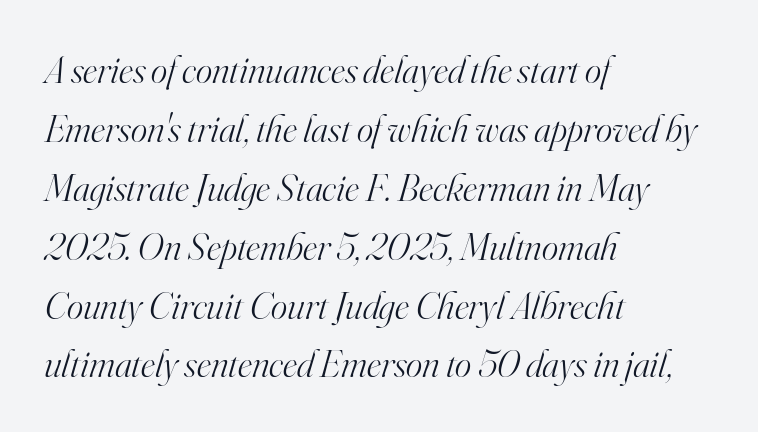
{"serif": "yes", "italic": "yes", "lean": "right", "slant_degrees": 16, "bold": "no", "weight": "light", "width": "normal", "stroke_contrast": "high", "x_height": "small", "monospaced": "no", "underline": "no", "align": "left", "line_spacing": "normal", "line_spacing_ratio": 1.51, "letter_spacing": "normal", "letter_spacing_em": 0.0, "glyph_px": 39}
